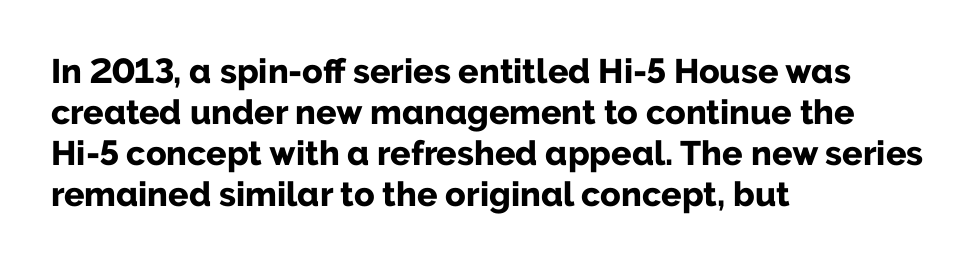
{"serif": "no", "italic": "no", "bold": "yes", "weight": "bold", "width": "normal", "stroke_contrast": "low", "x_height": "medium", "monospaced": "no", "underline": "no", "align": "left", "line_spacing_ratio": 1.21, "letter_spacing": "normal", "letter_spacing_em": 0.0, "glyph_px": 34}
